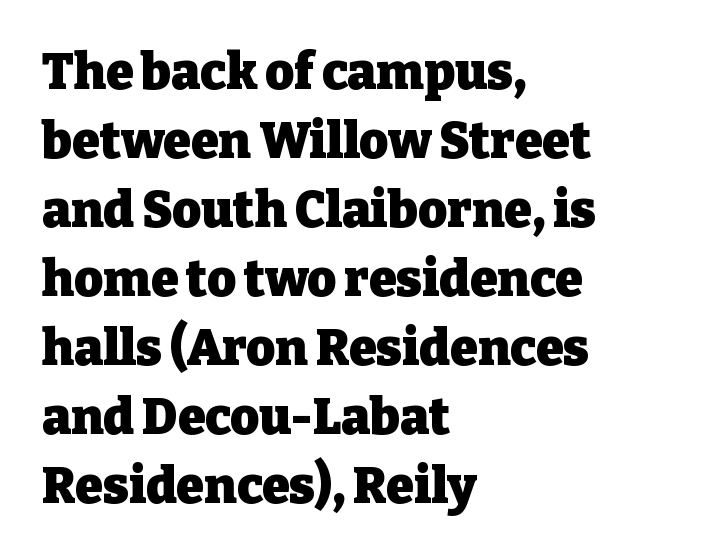
Q: Is the text bold? A: Yes.
Q: Is the text italic (slanted)? A: No, it is upright.
Q: Is the typeface a serif or a sans-serif typeface? A: Serif.
Q: Is the text underlined? A: No.
Q: How is the paragraph aligned? A: Left-aligned.
Q: Is the spacing between letters normal or unusually wide? A: Normal.
Q: Is the spacing between lines tight, normal or loose? A: Normal.
Q: Width (condensed, normal, or wide)? A: Normal.
Q: Stroke contrast? A: Low.
Q: x-height? A: Medium.
Q: Monospaced? A: No.
